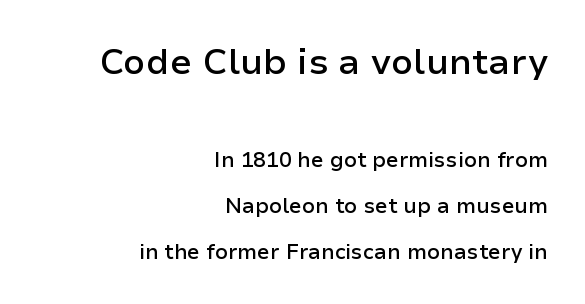
{"serif": "no", "italic": "no", "bold": "semi", "weight": "semibold", "width": "normal", "stroke_contrast": "low", "x_height": "medium", "monospaced": "no", "underline": "no", "align": "right", "line_spacing": "loose", "line_spacing_ratio": 2.19, "letter_spacing": "normal", "letter_spacing_em": 0.0, "larger_block": "first", "size_ratio": 1.71, "glyph_px": 36}
